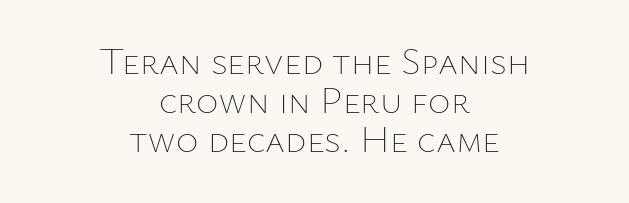
Q: Is the text bold? A: No.
Q: Is the text italic (slanted)? A: No, it is upright.
Q: Is the text underlined? A: No.
Q: How is the paragraph aligned? A: Centered.
Q: Is the spacing between letters normal or unusually wide? A: Normal.
Q: Is the spacing between lines tight, normal or loose? A: Tight.
Q: Width (condensed, normal, or wide)? A: Normal.
Q: Stroke contrast? A: Low.
Q: x-height? A: Medium.
Q: Monospaced? A: No.
